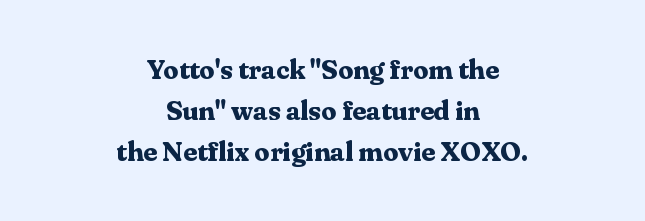
{"italic": "no", "bold": "yes", "underline": "no", "align": "center", "line_spacing": "normal", "line_spacing_ratio": 1.52, "letter_spacing": "normal", "letter_spacing_em": 0.0, "glyph_px": 27}
